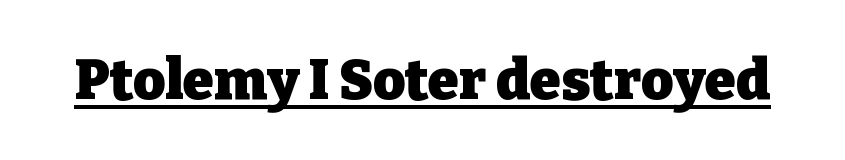
The image shows 56 px heavy serif type, upright; set normal letter spacing, underlined; low stroke contrast and a medium x-height.
